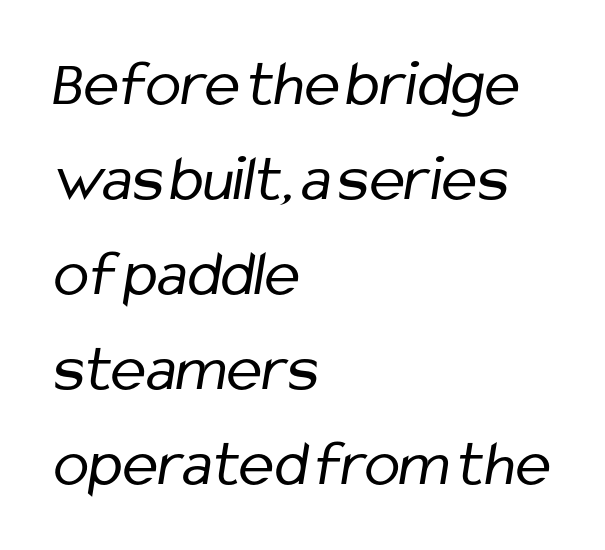
{"serif": "no", "bold": "no", "weight": "regular", "width": "condensed", "stroke_contrast": "low", "x_height": "medium", "monospaced": "no", "underline": "no", "align": "left", "line_spacing": "normal", "line_spacing_ratio": 1.44, "letter_spacing": "normal", "letter_spacing_em": 0.0, "glyph_px": 66}
